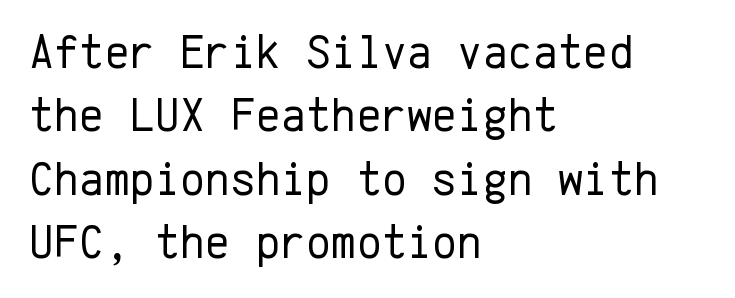
Horizontal bands of white between lines are of average thickness. This reads as an unemphasized weight, regular at the heaviest. Alignment: flush left. The passage shown has conventional tracking throughout.
